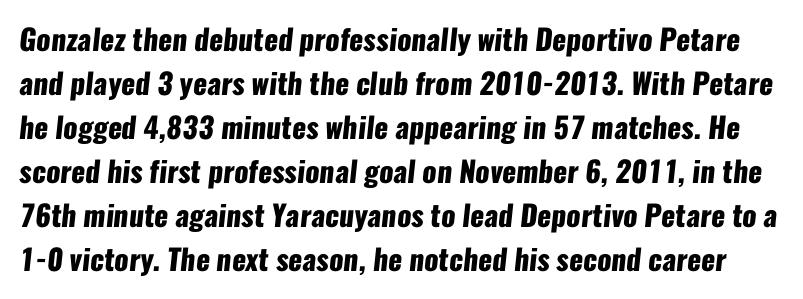
{"serif": "no", "bold": "yes", "weight": "heavy", "width": "condensed", "stroke_contrast": "low", "x_height": "medium", "monospaced": "no", "underline": "no", "line_spacing": "normal", "line_spacing_ratio": 1.52, "letter_spacing": "normal", "letter_spacing_em": 0.0, "glyph_px": 29}
